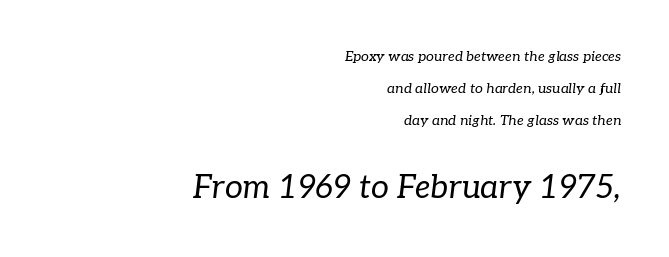
Small tapered or slab feet sit at the stroke ends, so this counts as serif. If you drew a line through each stem, it would be angled. Regarding leading, the lines here are spaced well apart. Horizontal alignment here is rightward, an uncommon choice for prose. The letters advance in unequal steps, a hallmark of proportional type.
